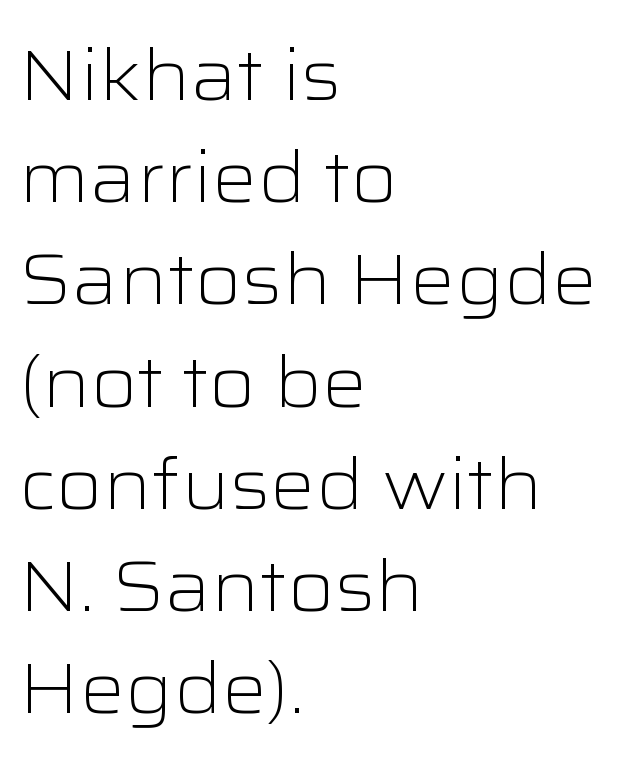
{"serif": "no", "italic": "no", "bold": "no", "weight": "light", "width": "wide", "stroke_contrast": "low", "x_height": "medium", "monospaced": "no", "underline": "no", "align": "left", "line_spacing": "normal", "line_spacing_ratio": 1.44, "letter_spacing": "normal", "letter_spacing_em": 0.0, "glyph_px": 71}
